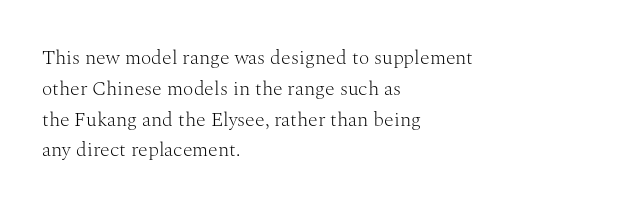
Q: Is the text bold? A: No.
Q: Is the text italic (slanted)? A: No, it is upright.
Q: Is the text underlined? A: No.
Q: How is the paragraph aligned? A: Left-aligned.
Q: Is the spacing between letters normal or unusually wide? A: Normal.
Q: Is the spacing between lines tight, normal or loose? A: Normal.
